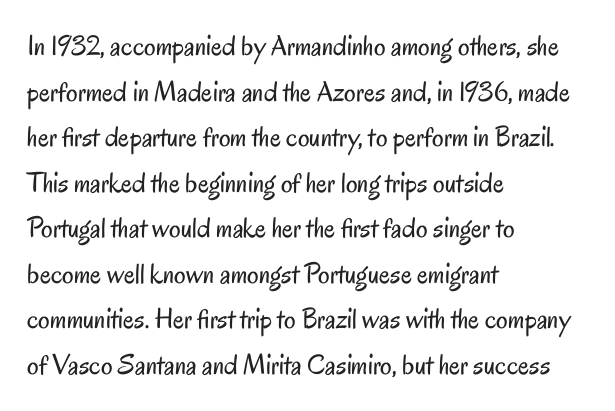
{"serif": "no", "italic": "no", "bold": "no", "weight": "regular", "width": "condensed", "stroke_contrast": "low", "x_height": "small", "monospaced": "no", "underline": "no", "align": "left", "line_spacing": "normal", "line_spacing_ratio": 1.57, "letter_spacing": "normal", "letter_spacing_em": 0.0, "glyph_px": 29}
